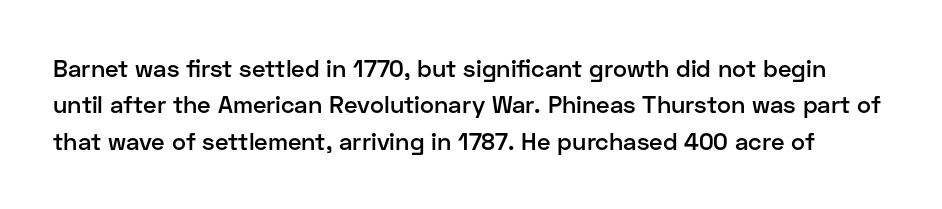
The image shows 24 px text type, upright; set normal line spacing (1.52x), normal letter spacing, not underlined.
